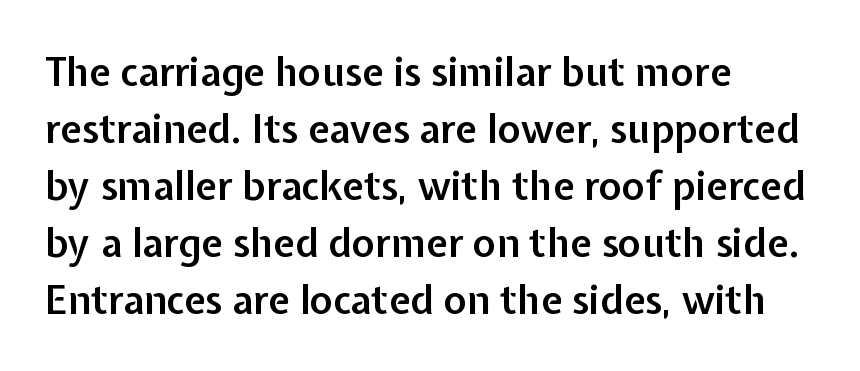
The image shows 39 px semibold sans-serif type, upright; set left-aligned, normal line spacing (1.46x), normal letter spacing, not underlined; low stroke contrast and a medium x-height.
